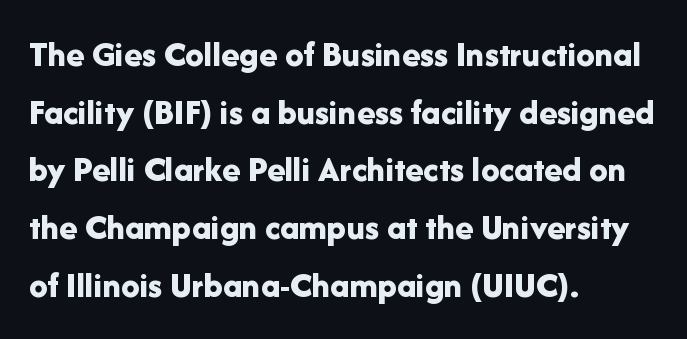
Horizontal alignment here is leftward, the default for most running prose. Posture: vertical. These lines are composed in type without serifs. A normal amount of white space separates one row of letters from the next. The tracking reads as untouched default to a designer's eye. Anything drawn beneath the words? Only blank space.
